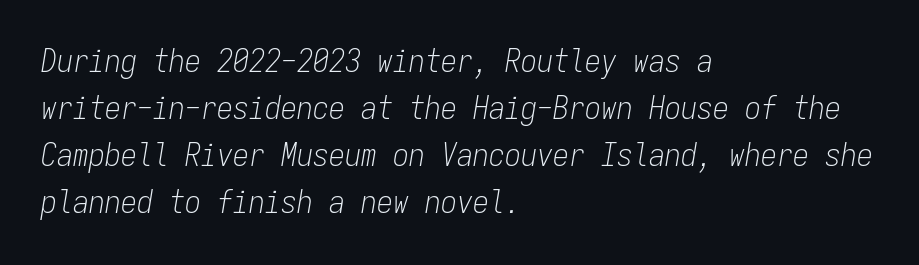
Regarding leading, the lines here are spaced in the standard way. The typography opts for an oblique posture over an upright one. Stems here are at most as thick as an everyday book face. How are the letters spaced? Ordinarily, with no added tracking. This sample has the even, mechanical cadence of fixed-width lettering. Descender tails drop into unmarked territory.
